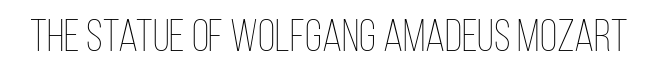
The image shows 45 px thin, condensed type, upright; set normal letter spacing, not underlined; low stroke contrast and a large x-height.
